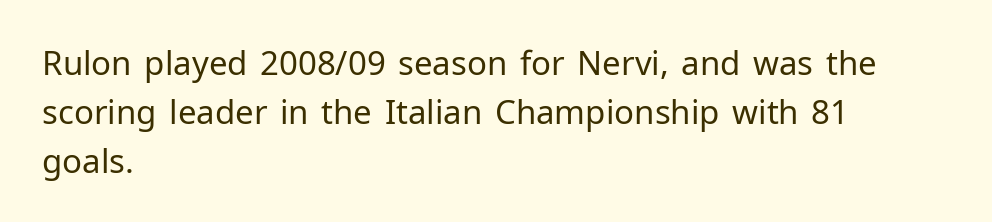
Q: Is the text bold? A: No.
Q: Is the text italic (slanted)? A: No, it is upright.
Q: Is the typeface a serif or a sans-serif typeface? A: Sans-serif.
Q: Is the text underlined? A: No.
Q: How is the paragraph aligned? A: Left-aligned.
Q: Is the spacing between letters normal or unusually wide? A: Normal.
Q: Is the spacing between lines tight, normal or loose? A: Normal.
Q: Width (condensed, normal, or wide)? A: Normal.
Q: Stroke contrast? A: Low.
Q: x-height? A: Medium.
Q: Monospaced? A: No.
